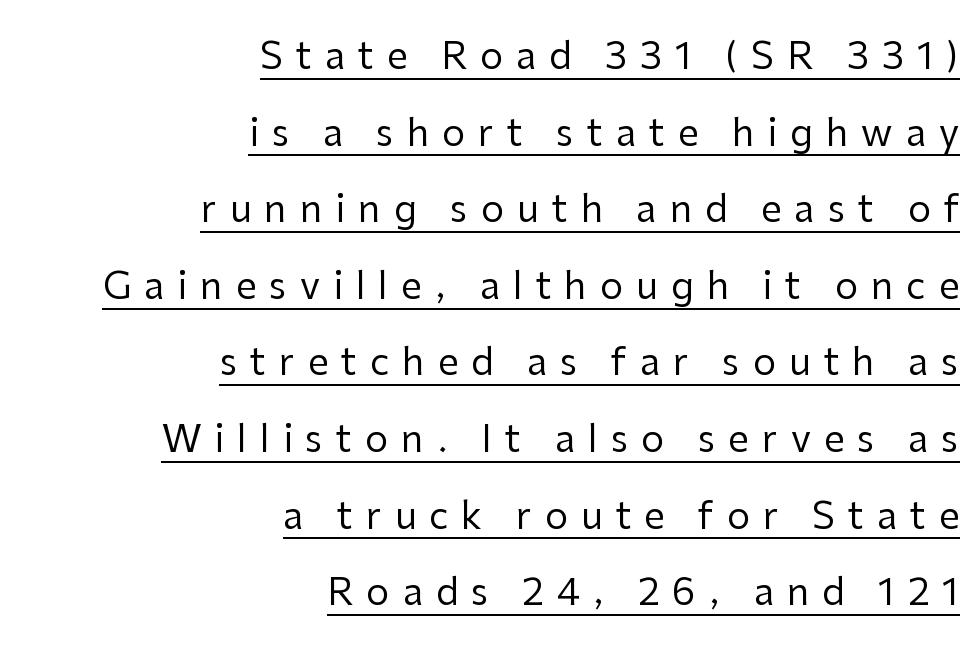
Q: Is the text bold? A: No.
Q: Is the text italic (slanted)? A: No, it is upright.
Q: Is the typeface a serif or a sans-serif typeface? A: Sans-serif.
Q: Is the text underlined? A: Yes.
Q: How is the paragraph aligned? A: Right-aligned.
Q: Is the spacing between letters normal or unusually wide? A: Unusually wide.
Q: Is the spacing between lines tight, normal or loose? A: Loose.
Q: Width (condensed, normal, or wide)? A: Normal.
Q: Stroke contrast? A: Low.
Q: x-height? A: Medium.
Q: Monospaced? A: No.
